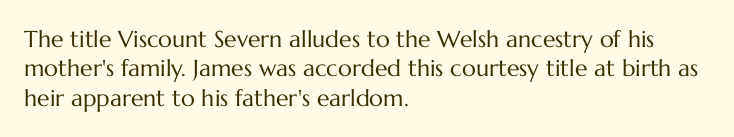
{"italic": "no", "bold": "no", "underline": "no", "align": "left", "line_spacing": "normal", "line_spacing_ratio": 1.28, "letter_spacing": "normal", "letter_spacing_em": 0.0, "glyph_px": 23}
